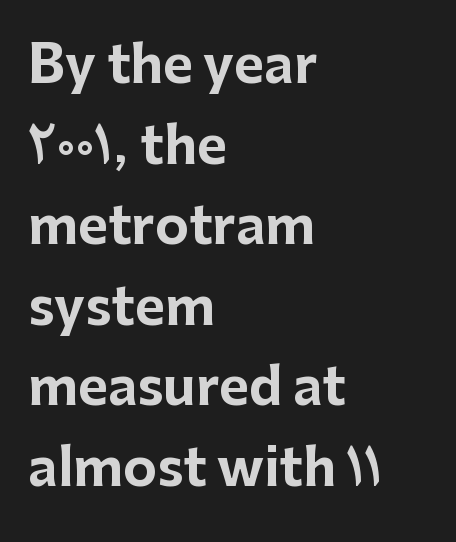
Letters rest on an invisible, unmarked baseline. How heavy is the stroke? Heavy — this is a bold. Line starts are locked; line ends wander. The letters advance in unequal steps, a hallmark of proportional type.
